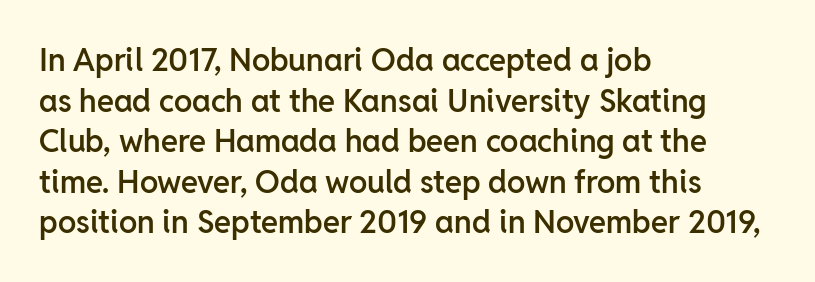
The image shows 31 px semibold sans-serif type, upright; set left-aligned, normal line spacing (1.31x), normal letter spacing, not underlined; low stroke contrast and a medium x-height.
